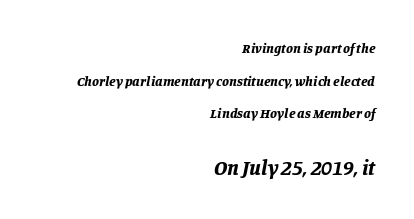
The type is set solid horizontally, with unmodified tracking. Compared with typical paragraphs, the rows here are farther apart. Compare the two chunks: the lower has the greater cap height. The paragraph has a hard right edge and a soft left edge. Words float on clear page, feet unadorned.
